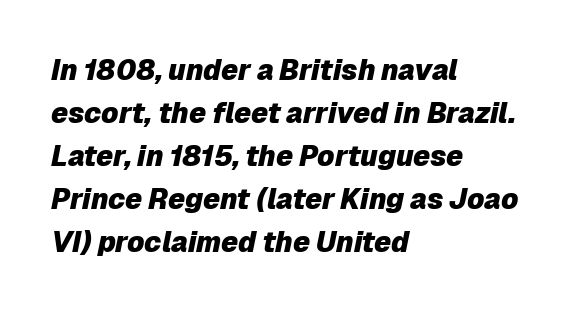
Q: Is the text bold? A: Yes.
Q: Is the text italic (slanted)? A: Yes, it leans right by about 12 degrees.
Q: Is the text underlined? A: No.
Q: How is the paragraph aligned? A: Left-aligned.
Q: Is the spacing between letters normal or unusually wide? A: Normal.
Q: Is the spacing between lines tight, normal or loose? A: Normal.
Q: Width (condensed, normal, or wide)? A: Normal.
Q: Stroke contrast? A: Low.
Q: x-height? A: Medium.
Q: Monospaced? A: No.
